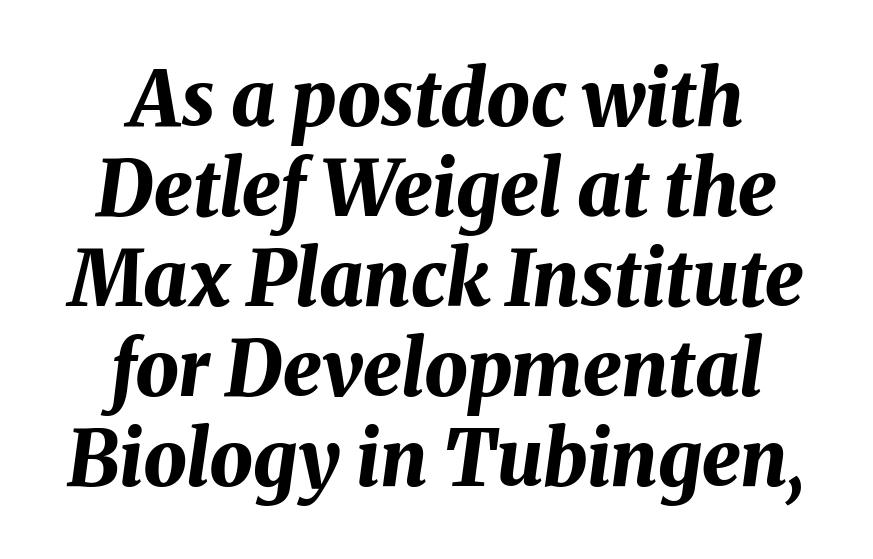
Q: Is the text bold? A: Yes.
Q: Is the text italic (slanted)? A: Yes, it leans right by about 8 degrees.
Q: Is the text underlined? A: No.
Q: How is the paragraph aligned? A: Centered.
Q: Is the spacing between letters normal or unusually wide? A: Normal.
Q: Width (condensed, normal, or wide)? A: Normal.
Q: Stroke contrast? A: Medium.
Q: x-height? A: Medium.
Q: Monospaced? A: No.
